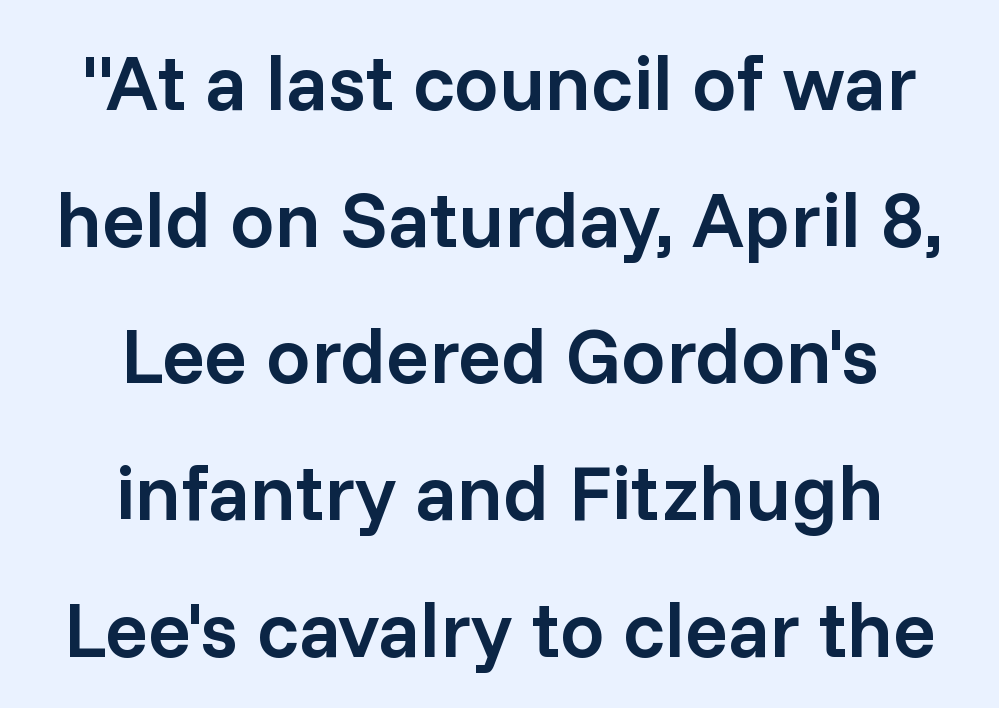
Does the type have serifs? No, each stem ends abruptly. These lines are rendered in a variable-pitch font. One-word summary of the alignment: center. The passage shown is semibold, sitting just below true bold. In terms of posture, this sample is upright.
